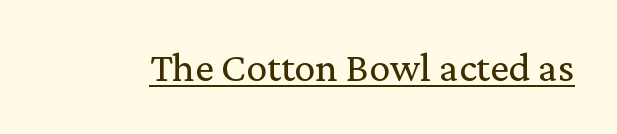
Q: Is the text bold? A: No.
Q: Is the text italic (slanted)? A: No, it is upright.
Q: Is the typeface a serif or a sans-serif typeface? A: Serif.
Q: Is the text underlined? A: Yes.
Q: Is the spacing between letters normal or unusually wide? A: Normal.
Q: Width (condensed, normal, or wide)? A: Normal.
Q: Stroke contrast? A: Low.
Q: x-height? A: Medium.
Q: Monospaced? A: No.
